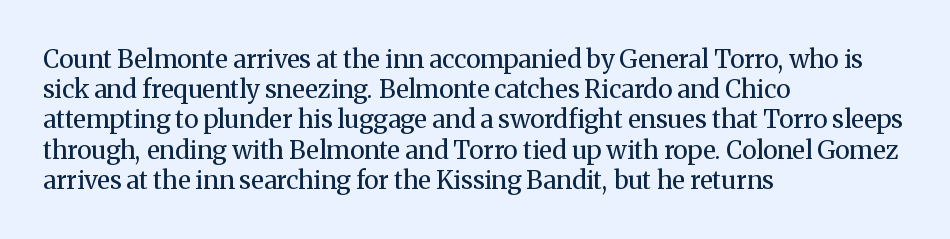
The image shows 25 px text type, upright; set left-aligned, line spacing 1.21x, normal letter spacing, not underlined.
